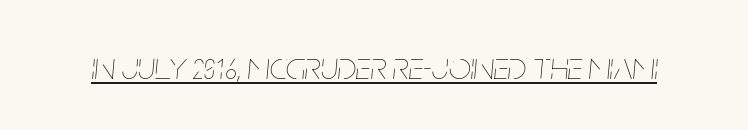
Q: Is the text bold? A: No.
Q: Is the text italic (slanted)? A: Yes, it leans right by about 5 degrees.
Q: Is the text underlined? A: Yes.
Q: Is the spacing between letters normal or unusually wide? A: Normal.
Q: Width (condensed, normal, or wide)? A: Condensed.
Q: Stroke contrast? A: Low.
Q: x-height? A: Large.
Q: Monospaced? A: No.
